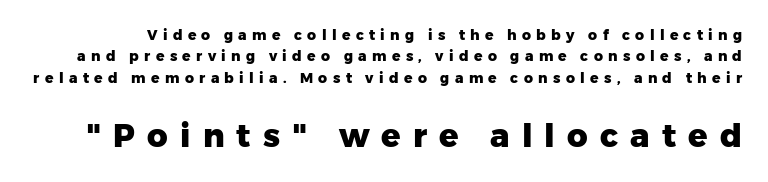
The image shows 32 px heavy sans-serif type, upright; set normal line spacing (1.53x), unusually wide letter spacing (+0.38 em), not underlined; the second (bottom) block is 2.29x larger; low stroke contrast and a medium x-height.
